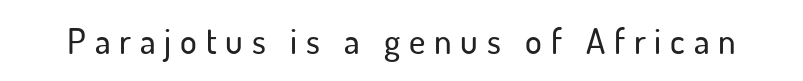
{"serif": "no", "italic": "no", "width": "normal", "stroke_contrast": "low", "x_height": "small", "monospaced": "no", "underline": "no", "letter_spacing": "wide", "letter_spacing_em": 0.25, "glyph_px": 35}
